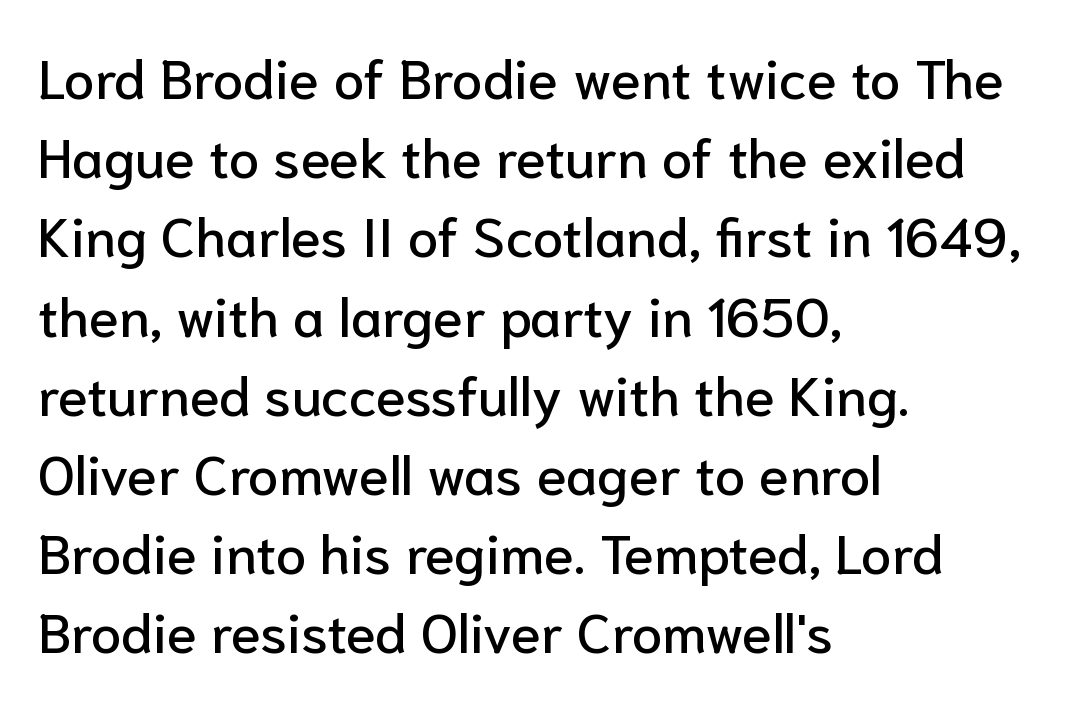
You could not count columns in this text — the font is proportionally spaced. A roman cut, with each character standing at attention. To sum up the face: it is a sans, with no serifs. The strip under each line holds only bare page. Students, observe: this is what conventionally led text looks like.
